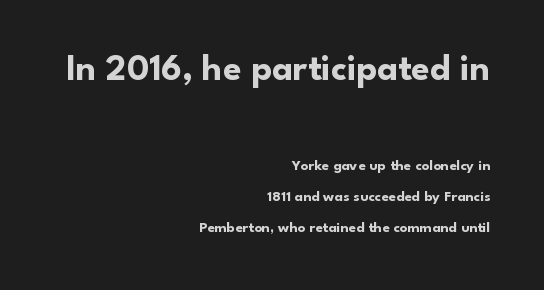
Is the lower block the larger one? No — the upper block carries the bigger type. The rendering uses a large line-height, opening up the rows. Rule under the text: the space is simply empty. Characters remain perfectly vertical along every line.
